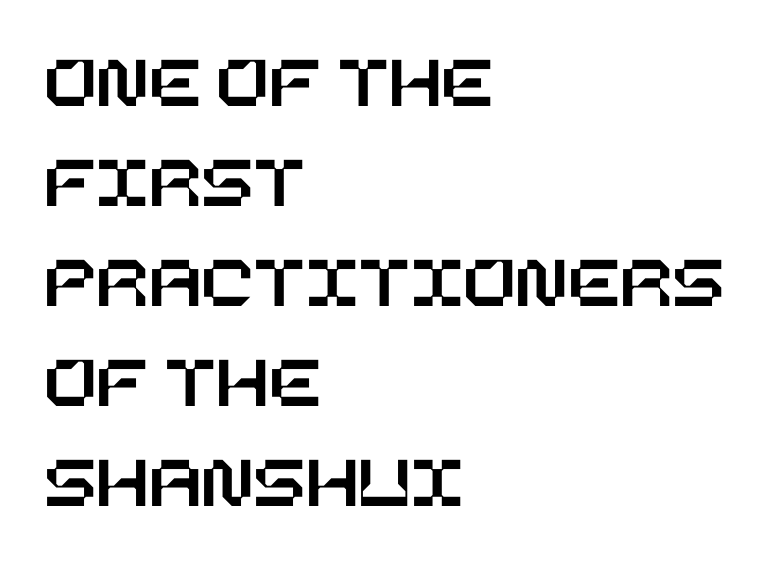
Is there much room between lines? A standard amount, neither cramped nor airy. Type without underlining. How are the letters spaced? Ordinarily, with no added tracking. Vertical strokes here are truly vertical. These lines are set flush left with a ragged right edge.
